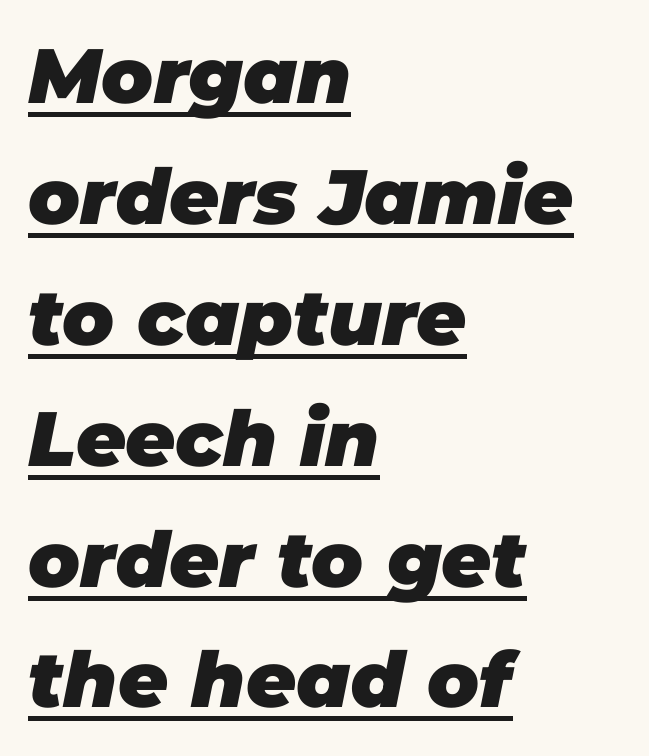
Evenly set lines give the paragraph a standard silhouette. Does the copy run flush right? No — it runs flush left. Look at the stroke-to-counter ratio: heavy, a bold. Proportional: the letters do not fall into vertical columns. There's an unmistakable incline to the writing here.
